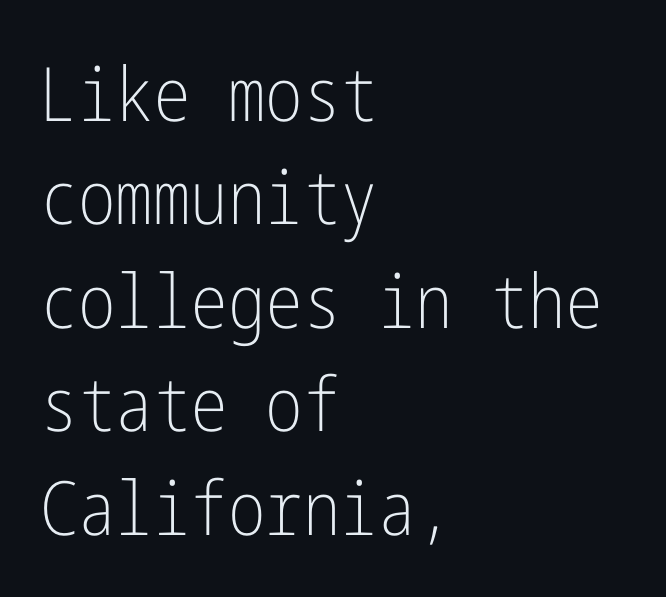
Q: Is the text bold? A: No.
Q: Is the text italic (slanted)? A: No, it is upright.
Q: Is the typeface a serif or a sans-serif typeface? A: Sans-serif.
Q: Is the text underlined? A: No.
Q: How is the paragraph aligned? A: Left-aligned.
Q: Is the spacing between letters normal or unusually wide? A: Normal.
Q: Is the spacing between lines tight, normal or loose? A: Normal.
Q: Width (condensed, normal, or wide)? A: Condensed.
Q: Stroke contrast? A: Low.
Q: x-height? A: Medium.
